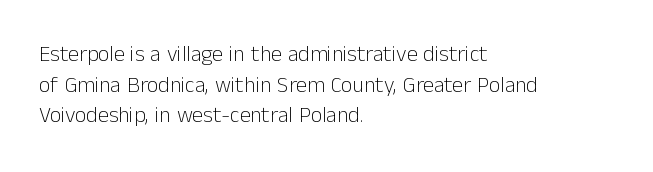
{"italic": "no", "bold": "no", "underline": "no", "align": "left", "line_spacing": "normal", "line_spacing_ratio": 1.39, "letter_spacing": "normal", "letter_spacing_em": 0.0, "glyph_px": 22}
